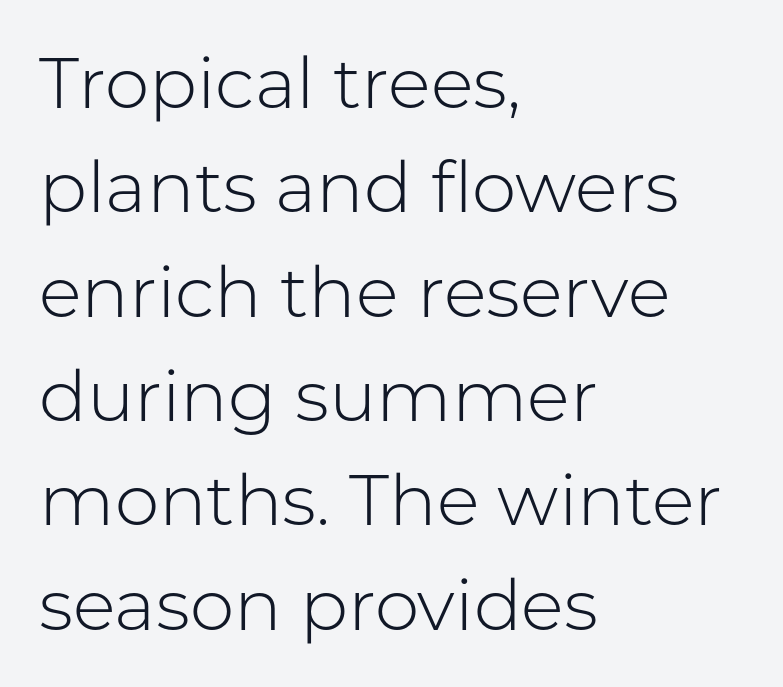
Type without underlining. All the whitespace from short lines collects on the right. This sample keeps an unexceptional amount of space between lines. This rendering employs a face without finishing strokes, i.e., a sans-serif. Is the stroke heavy? The answer is a plain regular-or-lighter. Think of a printed novel: that variable character pitch is what you see here.
